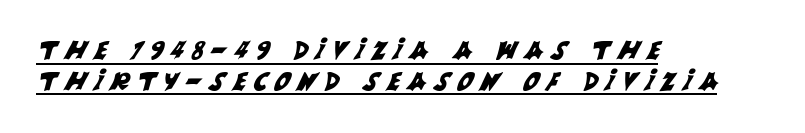
Q: Is the text underlined? A: Yes.
Q: How is the paragraph aligned? A: Left-aligned.
Q: Is the spacing between letters normal or unusually wide? A: Unusually wide.
